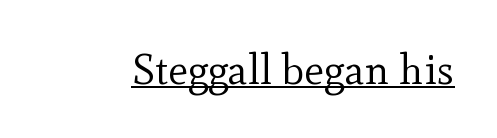
The image shows 42 px regular-weight serif type, upright; set normal letter spacing, underlined; a small x-height.
